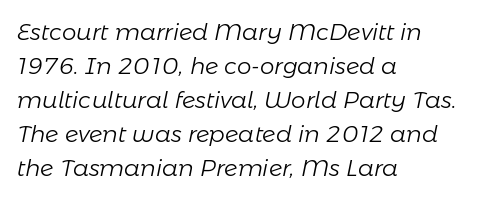
{"italic": "yes", "lean": "right", "slant_degrees": 11, "bold": "no", "underline": "no", "align": "left", "line_spacing": "normal", "line_spacing_ratio": 1.48, "letter_spacing": "normal", "letter_spacing_em": 0.0, "glyph_px": 23}
